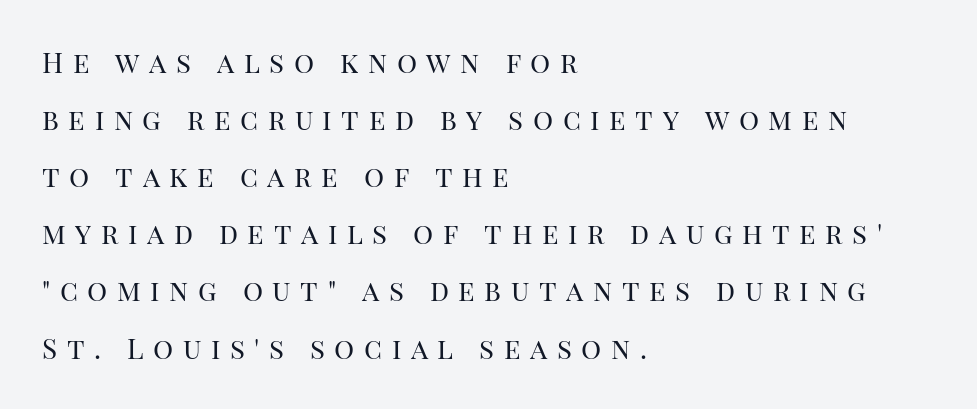
Each stroke keeps to a modest, everyday thickness or less. Underlining? Definitely not there. Leftover space on each line is placed entirely after the last word. Quick note: interline space is abundant. The axis of the letterforms is exactly vertical. Letter spacing: wide.
